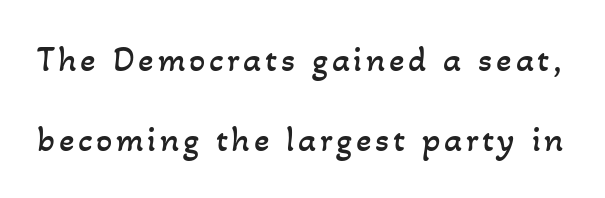
The image shows 36 px regular-weight type; set loose line spacing (2.22x), not underlined; low stroke contrast and a small x-height.
